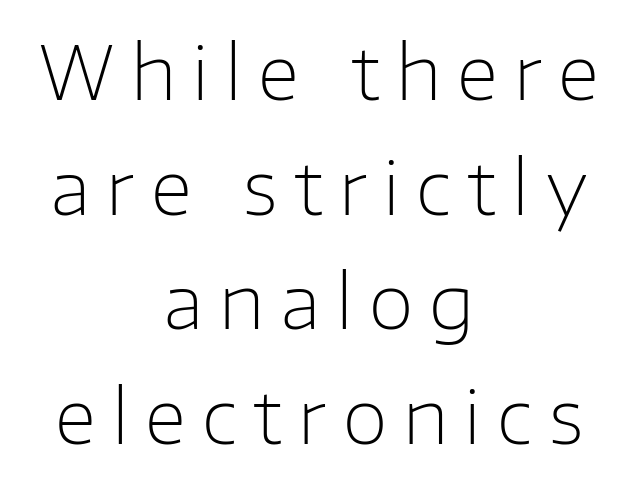
These lines are composed in type without serifs. A roman cut, with each character standing at attention. Stems here are at most as thick as an everyday book face. The line texture is sparse and dotted thanks to wide tracking.
